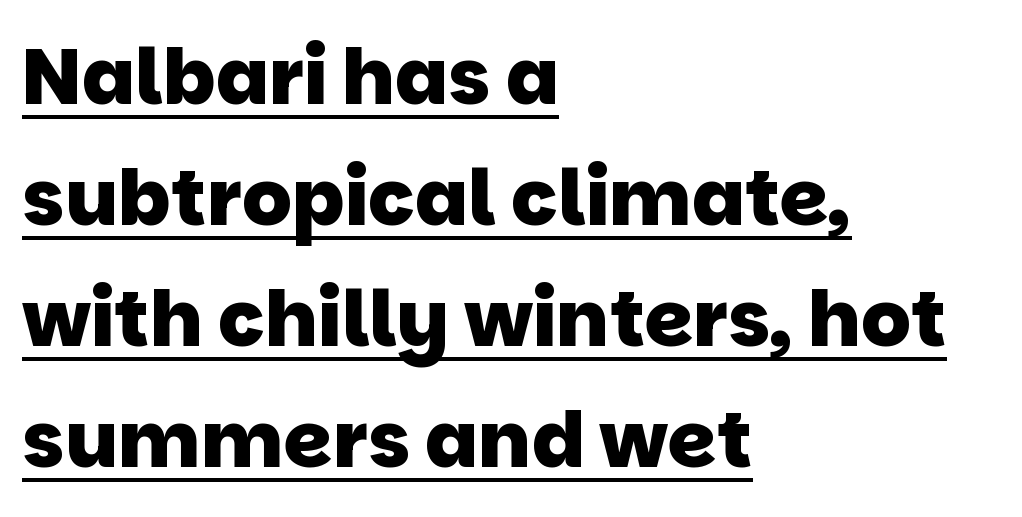
Q: Is the text bold? A: Yes.
Q: Is the typeface a serif or a sans-serif typeface? A: Sans-serif.
Q: Is the text underlined? A: Yes.
Q: How is the paragraph aligned? A: Left-aligned.
Q: Is the spacing between letters normal or unusually wide? A: Normal.
Q: Is the spacing between lines tight, normal or loose? A: Normal.
Q: Width (condensed, normal, or wide)? A: Normal.
Q: Stroke contrast? A: Low.
Q: x-height? A: Large.
Q: Monospaced? A: No.
